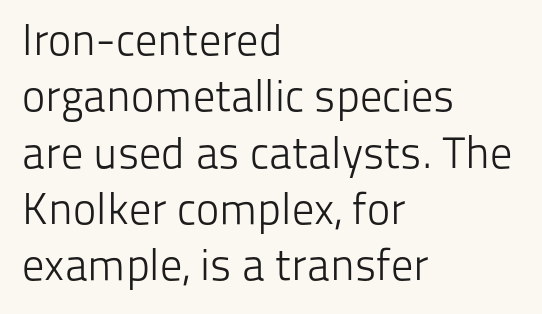
Q: Is the text bold? A: No.
Q: Is the text italic (slanted)? A: No, it is upright.
Q: Is the typeface a serif or a sans-serif typeface? A: Sans-serif.
Q: Is the text underlined? A: No.
Q: How is the paragraph aligned? A: Left-aligned.
Q: Is the spacing between letters normal or unusually wide? A: Normal.
Q: Is the spacing between lines tight, normal or loose? A: Normal.
Q: Width (condensed, normal, or wide)? A: Normal.
Q: Stroke contrast? A: Low.
Q: x-height? A: Medium.
Q: Monospaced? A: No.
